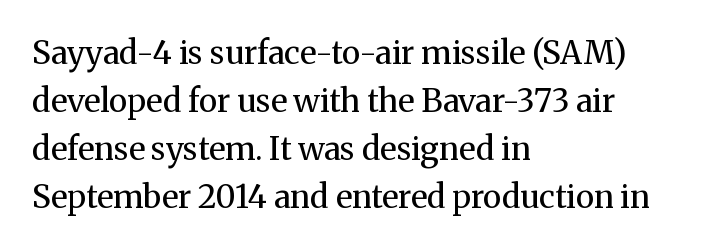
Check the space under the baseline: it is left empty. Is there any slant? The stems are plumb. If you measured baseline to baseline, you'd find a middling distance. Layout note: lines flush left. The text was rendered using a seriffed face with decorative stroke endings.
